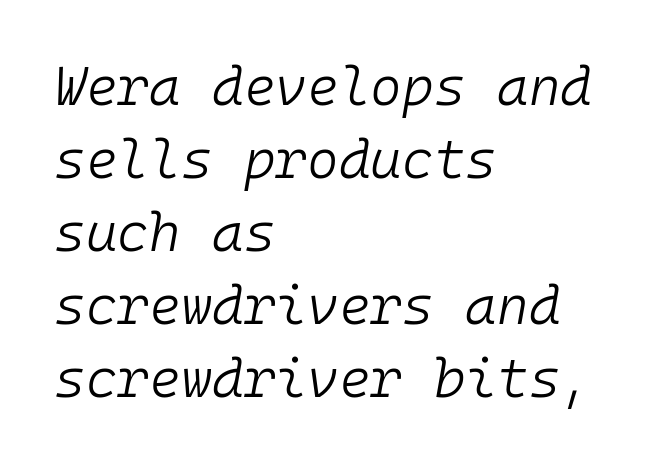
{"italic": "yes", "lean": "right", "slant_degrees": 10, "bold": "no", "weight": "light", "width": "normal", "stroke_contrast": "low", "x_height": "medium", "monospaced": "yes", "underline": "no", "align": "left", "line_spacing": "normal", "line_spacing_ratio": 1.35, "letter_spacing": "normal", "letter_spacing_em": 0.0, "glyph_px": 54}
